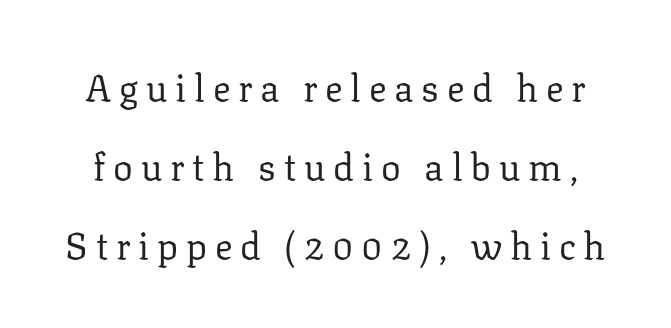
{"serif": "yes", "italic": "no", "bold": "no", "weight": "regular", "width": "normal", "stroke_contrast": "low", "x_height": "medium", "monospaced": "no", "underline": "no", "line_spacing": "loose", "line_spacing_ratio": 2.14, "letter_spacing": "wide", "letter_spacing_em": 0.21, "glyph_px": 37}
